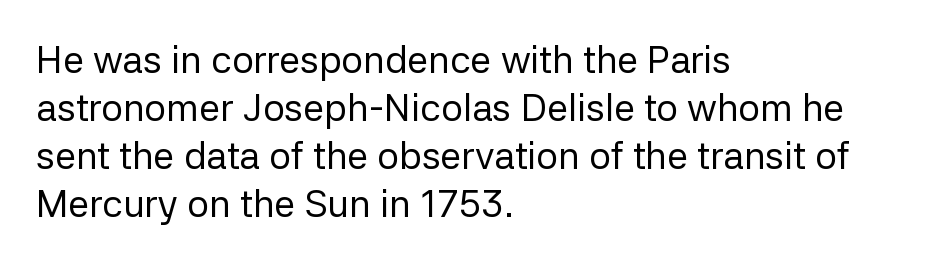
Q: Is the text bold? A: No.
Q: Is the text italic (slanted)? A: No, it is upright.
Q: Is the typeface a serif or a sans-serif typeface? A: Sans-serif.
Q: Is the text underlined? A: No.
Q: How is the paragraph aligned? A: Left-aligned.
Q: Is the spacing between letters normal or unusually wide? A: Normal.
Q: Is the spacing between lines tight, normal or loose? A: Normal.
Q: Width (condensed, normal, or wide)? A: Normal.
Q: Stroke contrast? A: Low.
Q: x-height? A: Medium.
Q: Monospaced? A: No.
